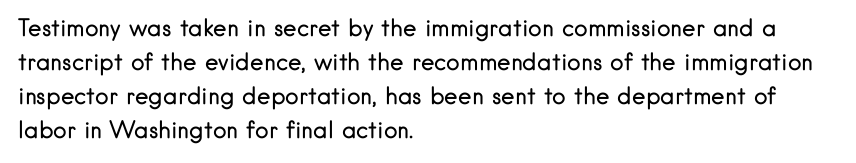
{"italic": "no", "bold": "no", "underline": "no", "align": "left", "line_spacing": "normal", "line_spacing_ratio": 1.48, "letter_spacing": "normal", "letter_spacing_em": 0.0, "glyph_px": 23}
